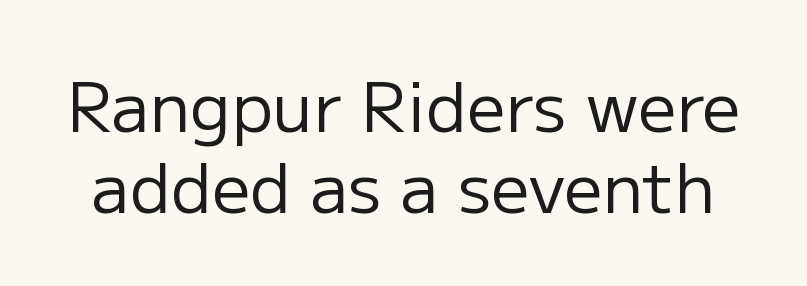
Q: Is the text bold? A: No.
Q: Is the text italic (slanted)? A: No, it is upright.
Q: Is the typeface a serif or a sans-serif typeface? A: Sans-serif.
Q: Is the text underlined? A: No.
Q: Is the spacing between letters normal or unusually wide? A: Normal.
Q: Width (condensed, normal, or wide)? A: Normal.
Q: Stroke contrast? A: Low.
Q: x-height? A: Medium.
Q: Monospaced? A: No.
